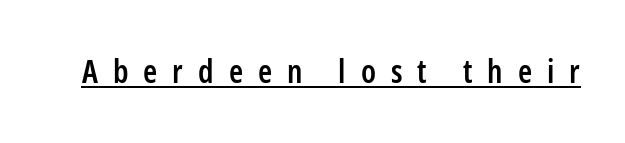
{"serif": "no", "italic": "no", "bold": "semi", "weight": "semibold", "width": "condensed", "stroke_contrast": "low", "x_height": "medium", "monospaced": "no", "underline": "yes", "letter_spacing": "wide", "letter_spacing_em": 0.47, "glyph_px": 32}
